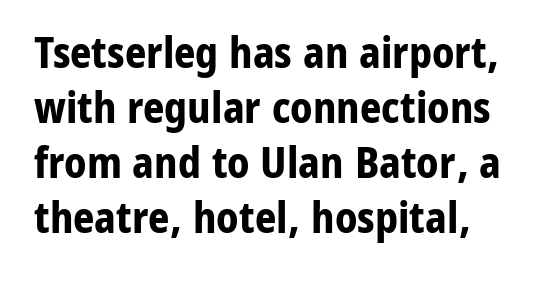
The image shows 42 px bold sans-serif type, upright; set left-aligned, normal line spacing (1.31x), normal letter spacing, not underlined; low stroke contrast and a medium x-height.
